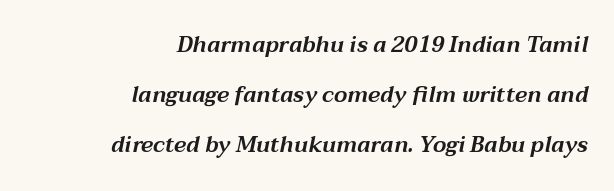
Q: Is the text italic (slanted)? A: Yes, it leans right by about 12 degrees.
Q: Is the text underlined? A: No.
Q: How is the paragraph aligned? A: Right-aligned.
Q: Is the spacing between letters normal or unusually wide? A: Normal.
Q: Is the spacing between lines tight, normal or loose? A: Loose.
